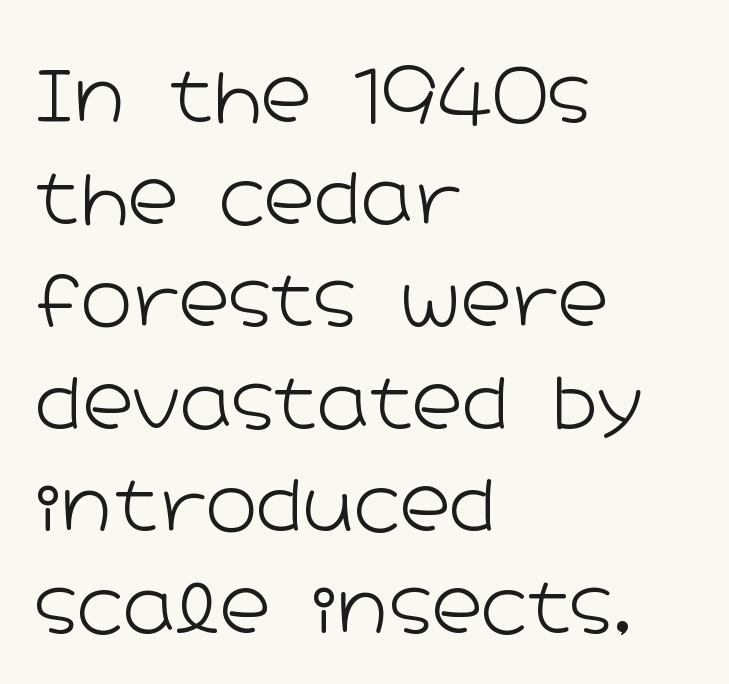
Q: Is the text bold? A: No.
Q: Is the text italic (slanted)? A: No, it is upright.
Q: Is the typeface a serif or a sans-serif typeface? A: Sans-serif.
Q: Is the text underlined? A: No.
Q: How is the paragraph aligned? A: Left-aligned.
Q: Is the spacing between letters normal or unusually wide? A: Normal.
Q: Is the spacing between lines tight, normal or loose? A: Normal.
Q: Width (condensed, normal, or wide)? A: Wide.
Q: Stroke contrast? A: Low.
Q: x-height? A: Medium.
Q: Monospaced? A: No.
